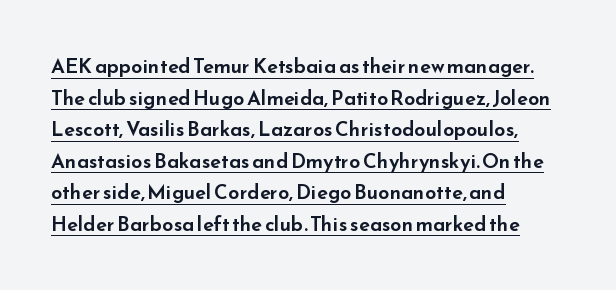
Q: Is the text italic (slanted)? A: No, it is upright.
Q: Is the text underlined? A: Yes.
Q: How is the paragraph aligned? A: Left-aligned.
Q: Is the spacing between letters normal or unusually wide? A: Normal.
Q: Is the spacing between lines tight, normal or loose? A: Normal.
